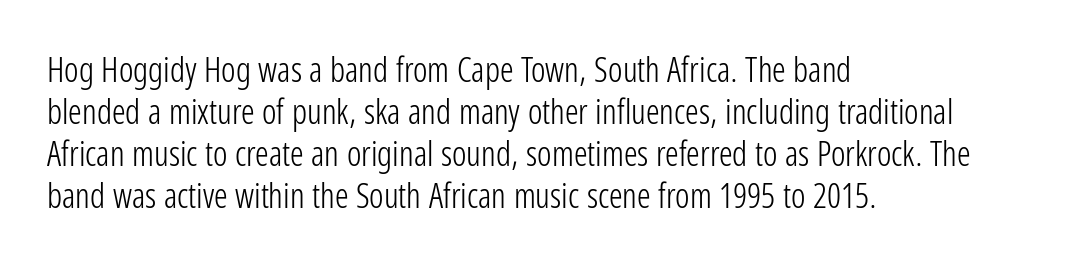
{"serif": "no", "italic": "no", "bold": "no", "weight": "light", "width": "condensed", "stroke_contrast": "low", "x_height": "medium", "monospaced": "no", "underline": "no", "align": "left", "line_spacing_ratio": 1.24, "letter_spacing": "normal", "letter_spacing_em": 0.0, "glyph_px": 34}
